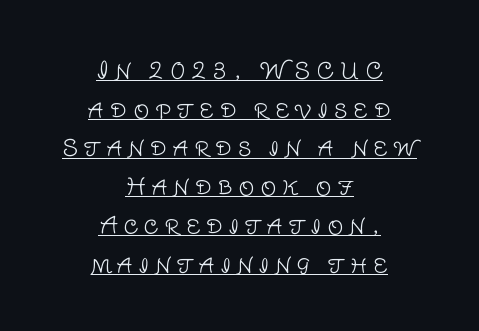
The image shows 22 px text type; set centered, line spacing 1.76x, unusually wide letter spacing (+0.27 em), underlined.
